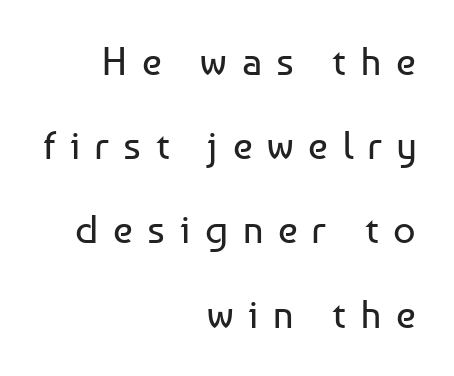
The image shows 39 px regular-weight sans-serif type, upright; set right-aligned, loose line spacing (2.16x), unusually wide letter spacing (+0.38 em), not underlined; low stroke contrast and a medium x-height.
